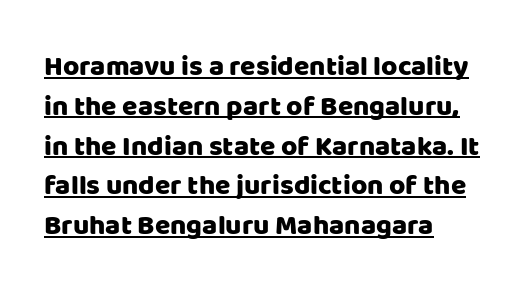
If you drew a line through each stem, it would be perfectly vertical. The typeface chosen for these lines omits serifs. A normal amount of white space separates one row of letters from the next. The face used here is rendered with its standard letterfit. Casual observation: everything's shoved over to the left.
